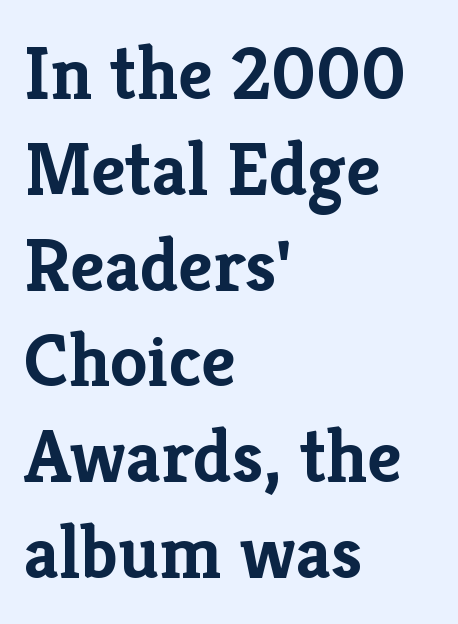
Note the varied advance widths — an 'i' is clearly narrower than an 'm'. The passage is arranged the way most books set body copy — flush left. Posture: straight, roman, zero tilt. The words here are not underlined. As a designer I'd log this as weight 700, bold. The rows are spaced the way most documents space them.
